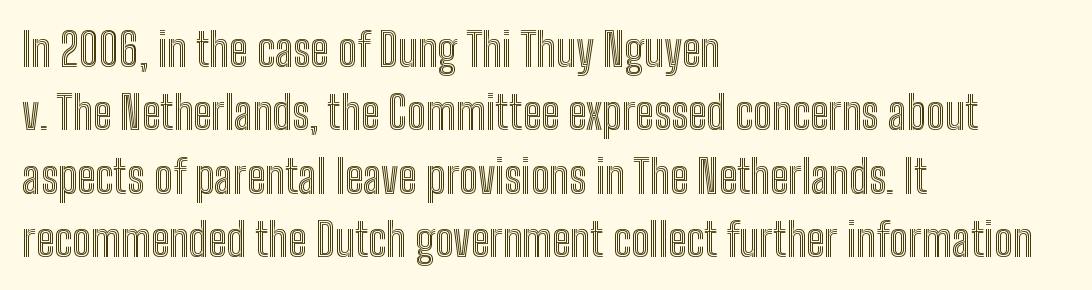
Q: Is the text italic (slanted)? A: No, it is upright.
Q: Is the text underlined? A: No.
Q: How is the paragraph aligned? A: Left-aligned.
Q: Is the spacing between letters normal or unusually wide? A: Normal.
Q: Is the spacing between lines tight, normal or loose? A: Normal.
Q: Width (condensed, normal, or wide)? A: Condensed.
Q: x-height? A: Medium.
Q: Monospaced? A: No.
